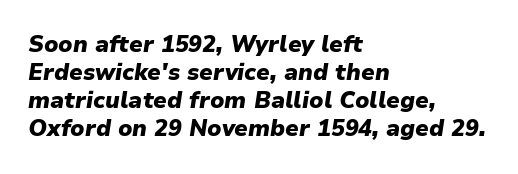
Q: Is the text bold? A: Yes.
Q: Is the text italic (slanted)? A: Yes, it leans right by about 9 degrees.
Q: Is the text underlined? A: No.
Q: How is the paragraph aligned? A: Left-aligned.
Q: Is the spacing between letters normal or unusually wide? A: Normal.
